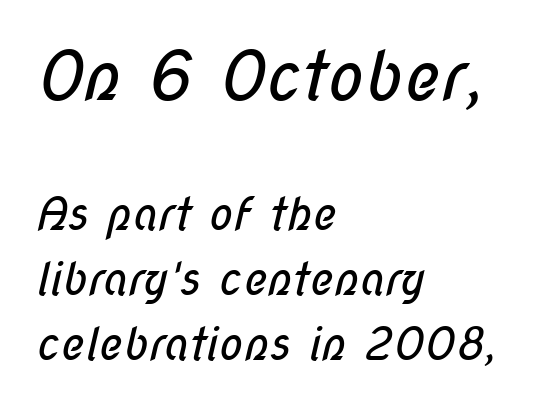
The image shows 68 px regular-weight, condensed sans-serif type; set left-aligned, normal line spacing (1.44x), normal letter spacing, not underlined; the first (top) block is 1.51x larger; low stroke contrast and a medium x-height.
